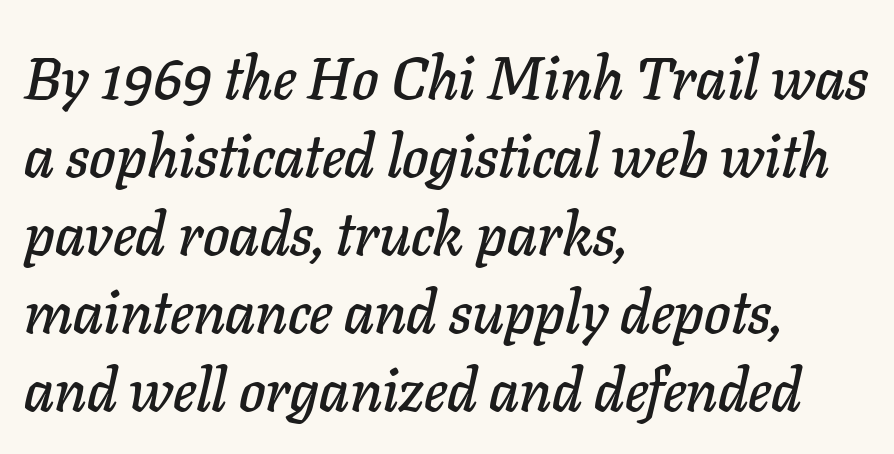
These lines keep a tight, regular rhythm from letter to letter. Horizontally, the lines are justified to the leading edge only. The axis of the letterforms is tilted away from vertical. A typesetter would call this proportional, since set widths differ per character.
